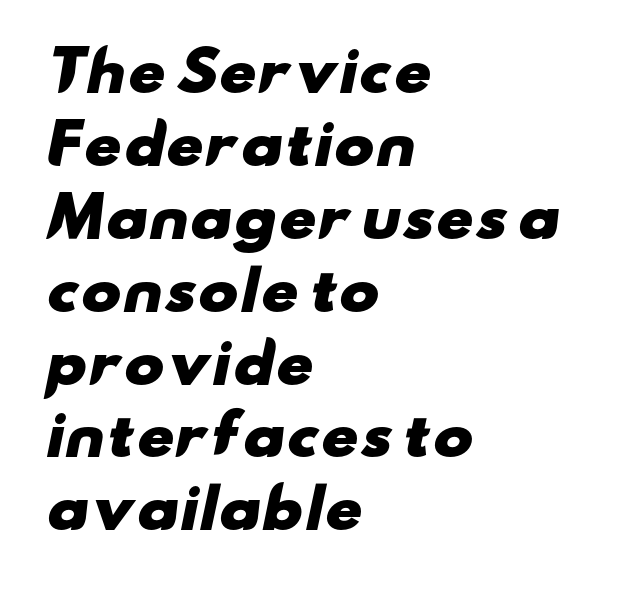
Q: Is the text bold? A: Yes.
Q: Is the typeface a serif or a sans-serif typeface? A: Sans-serif.
Q: Is the text underlined? A: No.
Q: How is the paragraph aligned? A: Left-aligned.
Q: Is the spacing between letters normal or unusually wide? A: Normal.
Q: Is the spacing between lines tight, normal or loose? A: Normal.
Q: Width (condensed, normal, or wide)? A: Wide.
Q: Stroke contrast? A: Low.
Q: x-height? A: Small.
Q: Monospaced? A: No.
